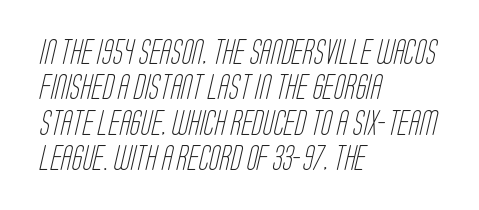
Q: Is the text bold? A: No.
Q: Is the text underlined? A: No.
Q: How is the paragraph aligned? A: Left-aligned.
Q: Is the spacing between letters normal or unusually wide? A: Normal.
Q: Is the spacing between lines tight, normal or loose? A: Normal.
